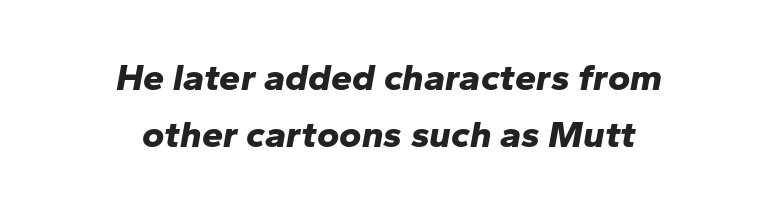
Summary of vertical rhythm: regular, with standard interline spacing. Compared with a flush-left layout, this one balances lines on the center instead. Descenders are the only things crossing below the line. The strokes are fattened all the way to bold.
